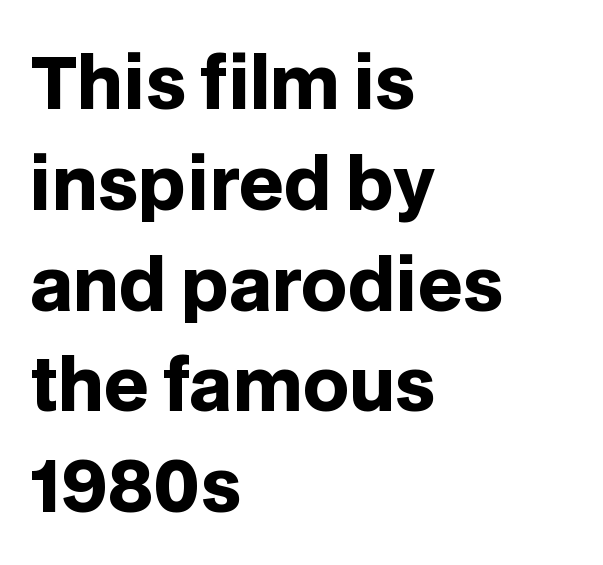
{"serif": "no", "italic": "no", "bold": "yes", "weight": "heavy", "width": "normal", "stroke_contrast": "low", "x_height": "large", "monospaced": "no", "underline": "no", "align": "left", "line_spacing": "normal", "line_spacing_ratio": 1.42, "letter_spacing": "normal", "letter_spacing_em": 0.0, "glyph_px": 71}
